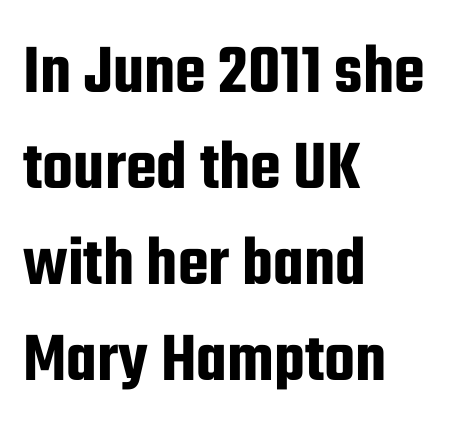
Q: Is the text italic (slanted)? A: No, it is upright.
Q: Is the typeface a serif or a sans-serif typeface? A: Sans-serif.
Q: Is the text underlined? A: No.
Q: How is the paragraph aligned? A: Left-aligned.
Q: Is the spacing between letters normal or unusually wide? A: Normal.
Q: Is the spacing between lines tight, normal or loose? A: Normal.
Q: Width (condensed, normal, or wide)? A: Condensed.
Q: Stroke contrast? A: Low.
Q: x-height? A: Medium.
Q: Monospaced? A: No.
